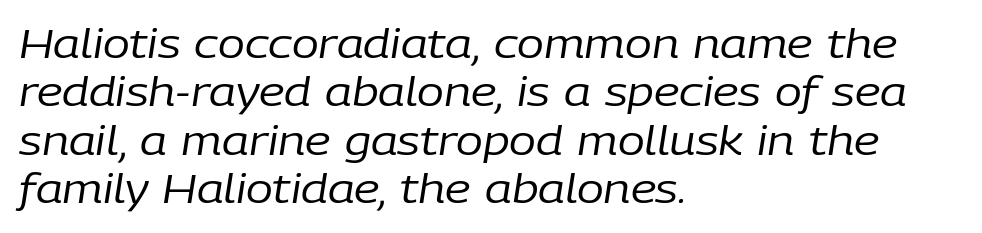
{"italic": "yes", "lean": "right", "slant_degrees": 9, "bold": "no", "weight": "regular", "width": "normal", "stroke_contrast": "low", "x_height": "medium", "monospaced": "no", "underline": "no", "align": "left", "line_spacing_ratio": 1.21, "letter_spacing": "normal", "letter_spacing_em": 0.0, "glyph_px": 40}
